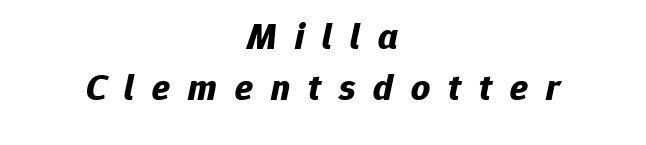
Q: Is the text bold? A: Yes.
Q: Is the text italic (slanted)? A: Yes, it leans right by about 12 degrees.
Q: Is the text underlined? A: No.
Q: How is the paragraph aligned? A: Centered.
Q: Is the spacing between letters normal or unusually wide? A: Unusually wide.
Q: Is the spacing between lines tight, normal or loose? A: Normal.
Q: Width (condensed, normal, or wide)? A: Normal.
Q: Stroke contrast? A: Low.
Q: x-height? A: Medium.
Q: Monospaced? A: No.
